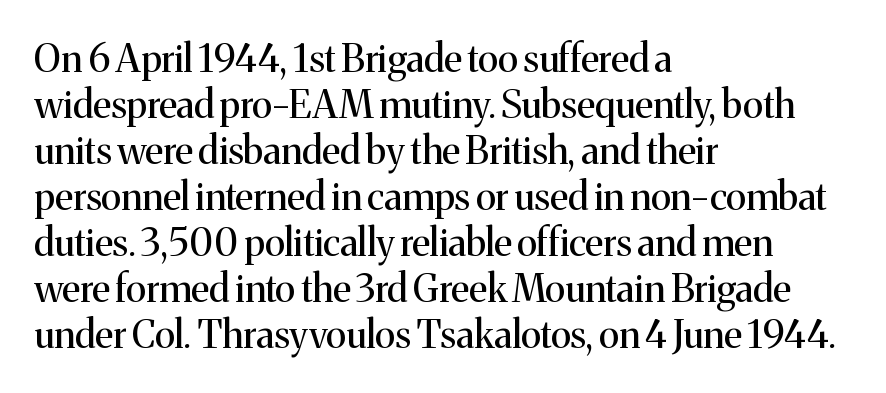
A typesetter would mark this as roman, not italic. The font is comparable to plain body text, perhaps lighter. Descenders are the only things crossing below the line. Letterform terminals end in serifs throughout the passage. Each line starts at the same left margin while the right side varies.
